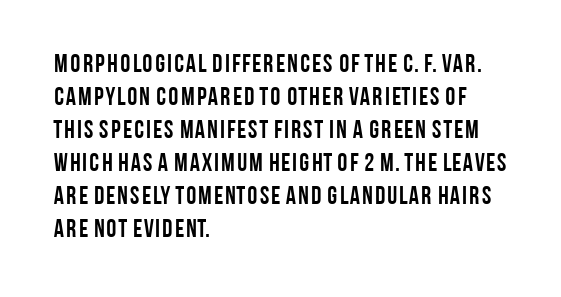
Q: Is the text bold? A: Yes.
Q: Is the text italic (slanted)? A: No, it is upright.
Q: Is the text underlined? A: No.
Q: How is the paragraph aligned? A: Left-aligned.
Q: Is the spacing between letters normal or unusually wide? A: Normal.
Q: Is the spacing between lines tight, normal or loose? A: Normal.
